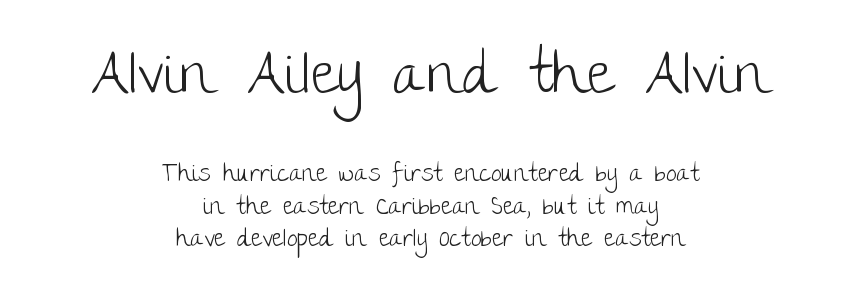
The rendering uses natural spacing where letterforms have individual widths. The font sits on the lighter half of the weight spectrum, regular included. Designer's note — italics off, roman on. The vertical gap from one line to the next is medium. Centered paragraph, ragged on both sides. Between one letter and the next there's only the usual sliver of space.
